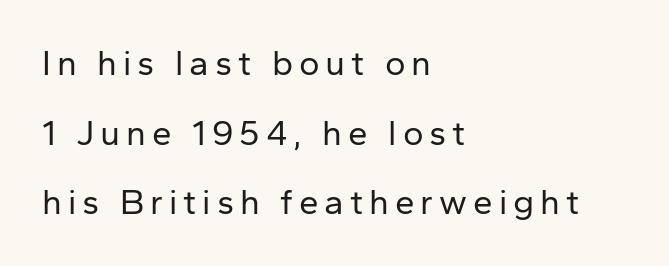
The image shows 35 px regular-weight sans-serif type, upright; set left-aligned, loose line spacing (1.99x), not underlined; low stroke contrast and a medium x-height.
